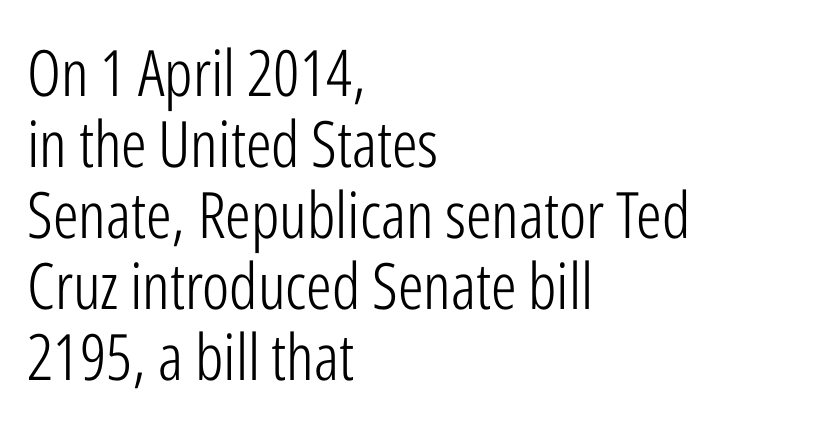
{"serif": "no", "italic": "no", "bold": "no", "weight": "light", "width": "condensed", "stroke_contrast": "low", "x_height": "medium", "monospaced": "no", "underline": "no", "align": "left", "line_spacing": "tight", "line_spacing_ratio": 1.11, "letter_spacing": "normal", "letter_spacing_em": 0.0, "glyph_px": 64}
